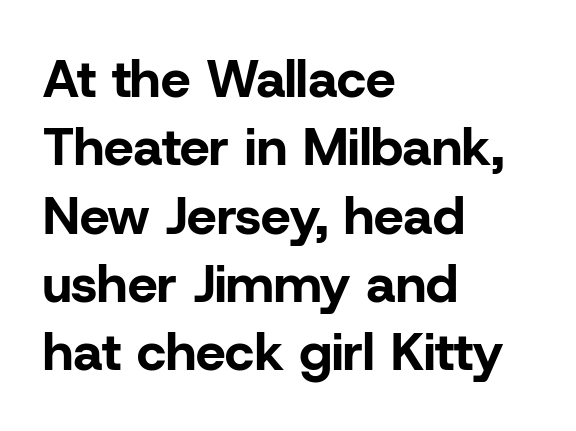
The lines sit at an ordinary, default distance from one another. Looks like regular typesetting: each glyph gets only the width it needs. A typesetter would call this zero additional tracking. Words float on clear page, feet unadorned. Nope, not italic — everything's standing straight.
